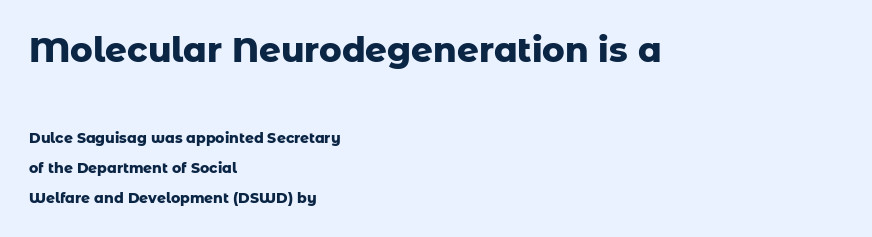
Spacing verdict: proportional, widths tailored to each character. The face used here is a sans, in the tradition of grotesques and geometrics. Successive baselines arrive slowly, with a big drop between each. This is roman type, the default non-slanted kind. Where is the straight margin? On the left. Chunky letters — that's bold for sure.
